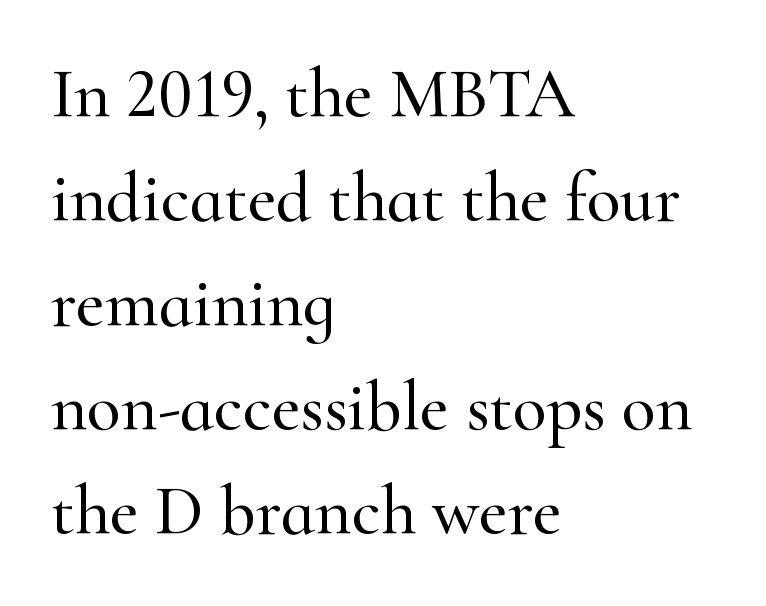
The image shows 70 px serif type, upright; set left-aligned, normal line spacing (1.49x), normal letter spacing, not underlined; high stroke contrast and a small x-height.
